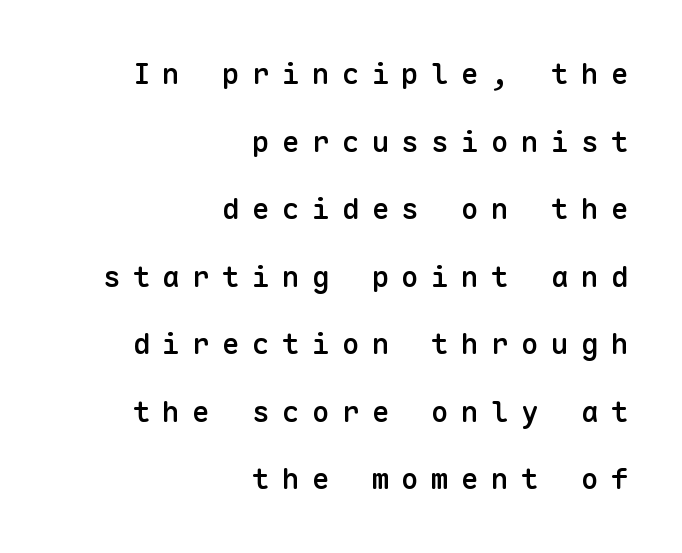
These lines are composed in type without serifs. The rendering anchors every line to the right-hand side. Is there any slant? The stems are plumb. The foot of each line stays bare and open. Spacing between characters has been opened up far beyond the box default.
